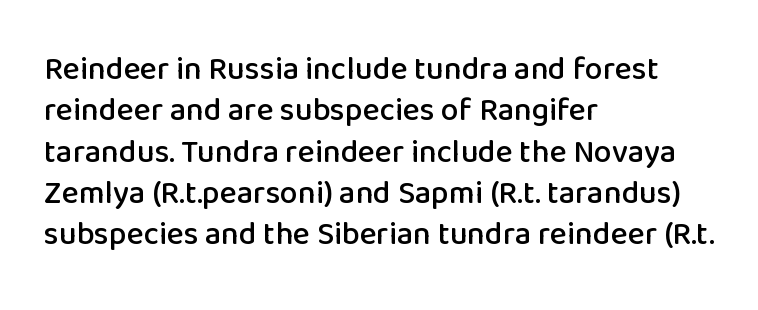
The glyphs are unaccompanied by any horizontal stroke below them. If you measured baseline to baseline, you'd find a middling distance. This sample uses an upright cut, with every glyph sitting square on the baseline. The passage is arranged the way most books set body copy — flush left. Proportional: the letters do not fall into vertical columns. Each word holds together tightly as a unit, with standard inter-letter gaps.
